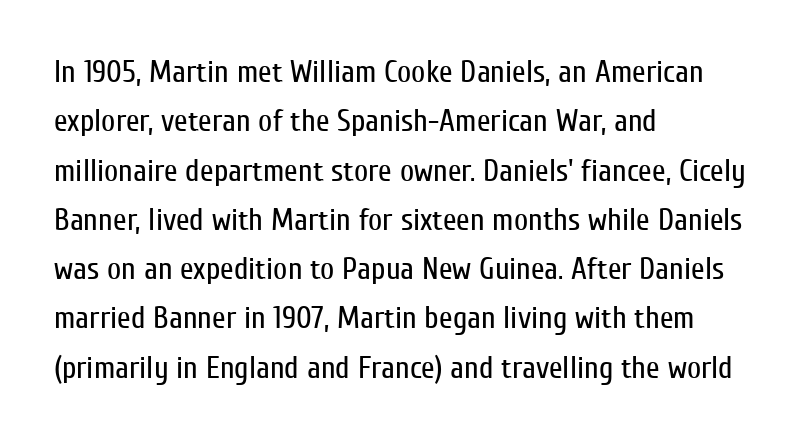
Q: Is the text bold? A: No.
Q: Is the text italic (slanted)? A: No, it is upright.
Q: Is the typeface a serif or a sans-serif typeface? A: Sans-serif.
Q: Is the text underlined? A: No.
Q: How is the paragraph aligned? A: Left-aligned.
Q: Is the spacing between letters normal or unusually wide? A: Normal.
Q: Is the spacing between lines tight, normal or loose? A: Normal.
Q: Width (condensed, normal, or wide)? A: Condensed.
Q: Stroke contrast? A: Low.
Q: x-height? A: Medium.
Q: Monospaced? A: No.
